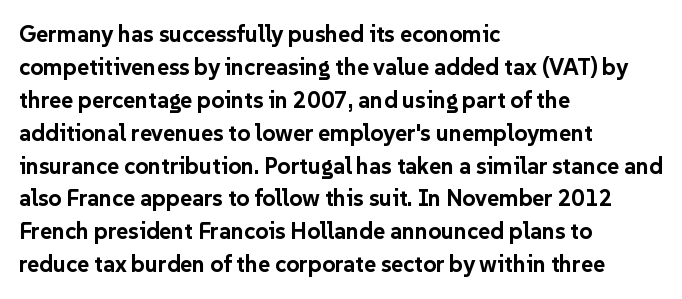
{"italic": "no", "bold": "yes", "underline": "no", "align": "left", "line_spacing": "normal", "line_spacing_ratio": 1.43, "letter_spacing": "normal", "letter_spacing_em": 0.0, "glyph_px": 23}
